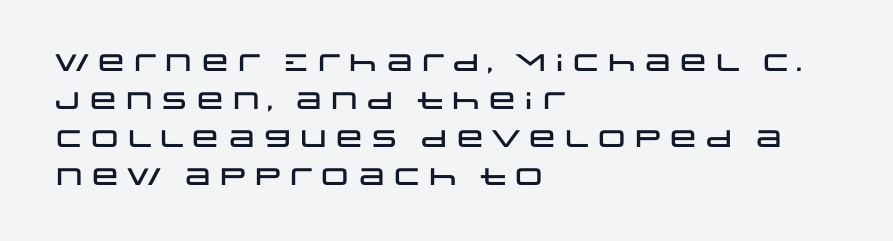
The image shows 24 px text type, upright; set left-aligned, normal line spacing (1.58x), normal letter spacing, not underlined.
